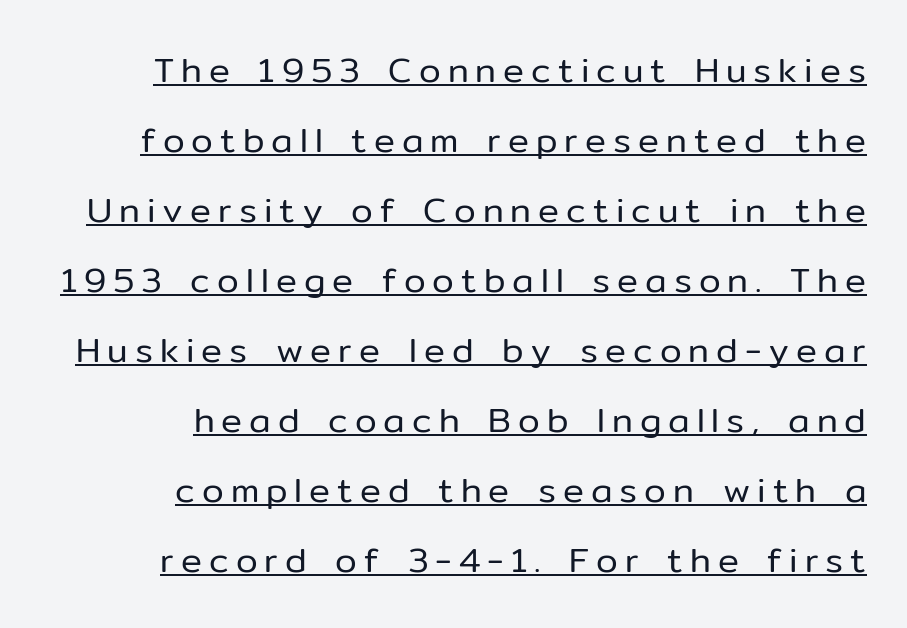
{"serif": "no", "italic": "no", "bold": "no", "weight": "regular", "width": "normal", "stroke_contrast": "low", "x_height": "medium", "monospaced": "no", "underline": "yes", "align": "right", "line_spacing": "loose", "line_spacing_ratio": 2.0, "letter_spacing": "wide", "letter_spacing_em": 0.2, "glyph_px": 35}
